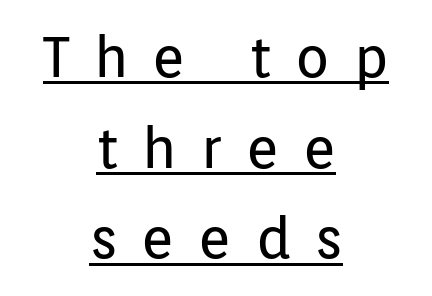
{"serif": "no", "italic": "no", "bold": "no", "weight": "regular", "width": "normal", "stroke_contrast": "low", "x_height": "medium", "monospaced": "no", "underline": "yes", "align": "center", "line_spacing": "normal", "line_spacing_ratio": 1.62, "letter_spacing": "wide", "letter_spacing_em": 0.43, "glyph_px": 56}
